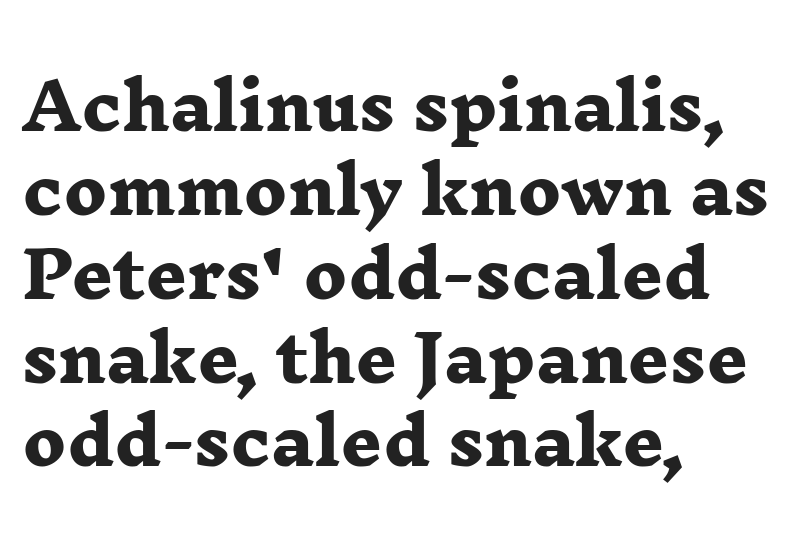
As a designer I'd log this as weight 700, bold. The face used here is proportionally spaced, like ordinary book or web type. The letters sit at their default tracking, neither squeezed nor spread. Unlike a clean sans, this face finishes its strokes with serifs. No word sits above an underline.
